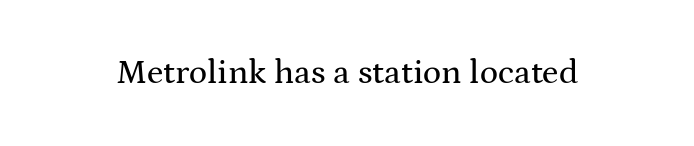
Q: Is the text italic (slanted)? A: No, it is upright.
Q: Is the typeface a serif or a sans-serif typeface? A: Serif.
Q: Is the text underlined? A: No.
Q: Is the spacing between letters normal or unusually wide? A: Normal.
Q: Width (condensed, normal, or wide)? A: Wide.
Q: Stroke contrast? A: Medium.
Q: x-height? A: Medium.
Q: Monospaced? A: No.
